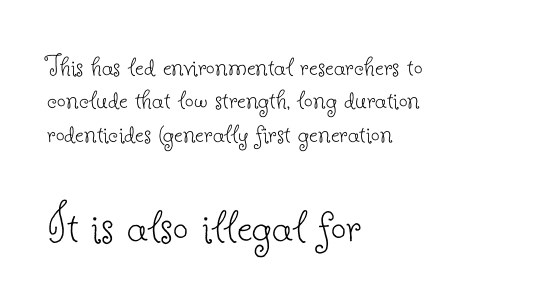
Line beginnings align vertically; line endings do not. The block of text is dense from top to bottom, with scant space between rows. This sample uses an upright cut, with every glyph sitting square on the baseline. These lines are rendered in a variable-pitch font. Bare-footed words on every line. Tracking here is standard; glyphs follow each other at the usual distance.
